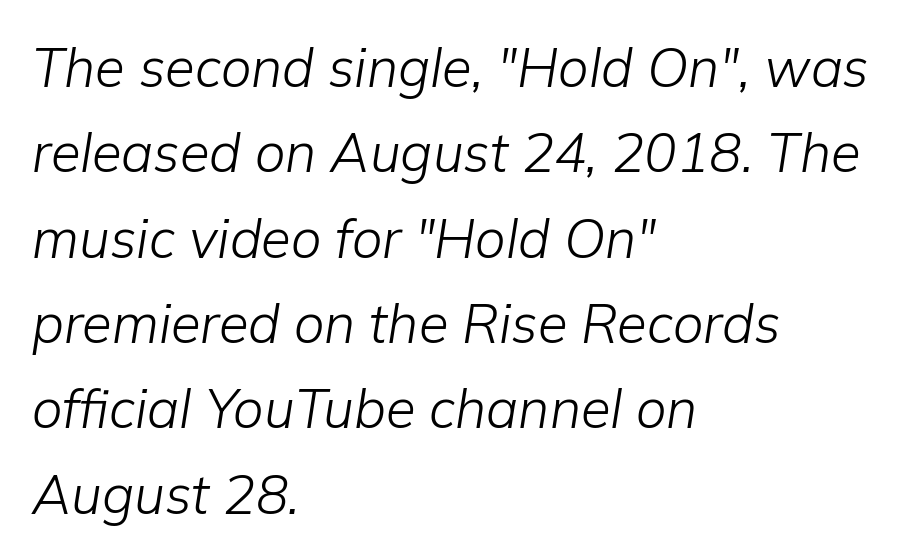
Q: Is the text bold? A: No.
Q: Is the text italic (slanted)? A: Yes, it leans right by about 9 degrees.
Q: Is the text underlined? A: No.
Q: How is the paragraph aligned? A: Left-aligned.
Q: Is the spacing between letters normal or unusually wide? A: Normal.
Q: Is the spacing between lines tight, normal or loose? A: Normal.
Q: Width (condensed, normal, or wide)? A: Normal.
Q: Stroke contrast? A: Low.
Q: x-height? A: Medium.
Q: Monospaced? A: No.
